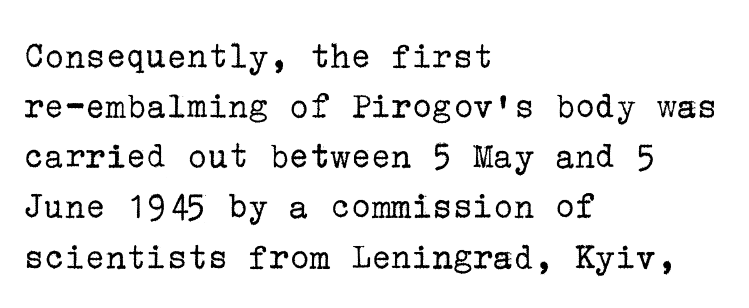
These lines keep a tight, regular rhythm from letter to letter. The passage is arranged the way most books set body copy — flush left. Check under the words: just untouched page. To sum up the face: it has serifs. Summary of vertical rhythm: regular, with standard interline spacing.
